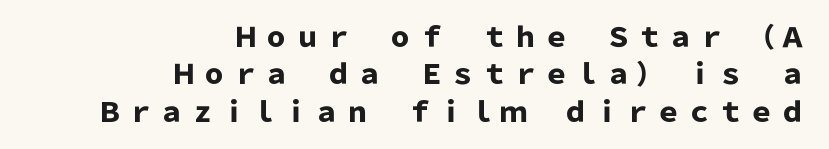
Q: Is the text bold? A: Yes.
Q: Is the text italic (slanted)? A: No, it is upright.
Q: Is the text underlined? A: No.
Q: How is the paragraph aligned? A: Right-aligned.
Q: Is the spacing between lines tight, normal or loose? A: Normal.
